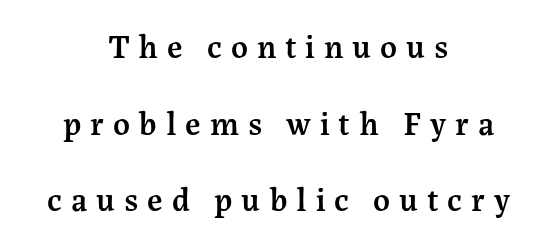
The image shows 33 px semibold serif type, upright; set centered, loose line spacing (2.32x), unusually wide letter spacing (+0.27 em), not underlined; medium stroke contrast and a medium x-height.
